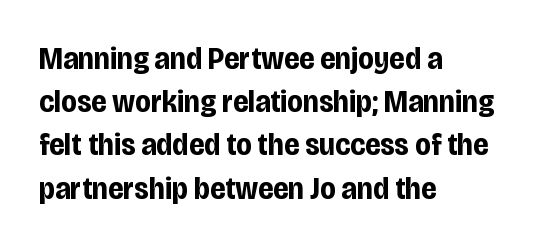
{"serif": "no", "italic": "no", "bold": "yes", "weight": "bold", "width": "condensed", "stroke_contrast": "low", "x_height": "large", "monospaced": "no", "underline": "no", "align": "left", "line_spacing": "normal", "line_spacing_ratio": 1.35, "letter_spacing": "normal", "letter_spacing_em": 0.0, "glyph_px": 32}
